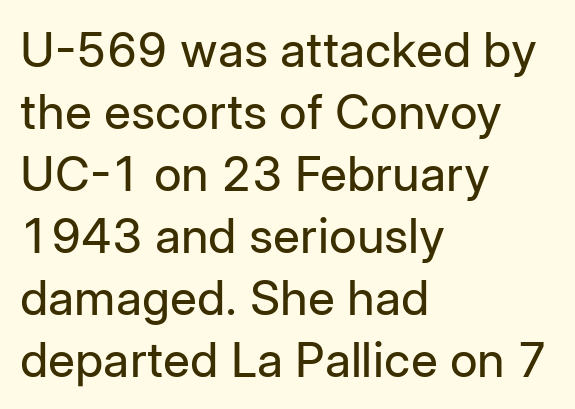
The image shows 48 px regular-weight sans-serif type, upright; set left-aligned, normal line spacing (1.29x), normal letter spacing, not underlined; low stroke contrast and a medium x-height.
